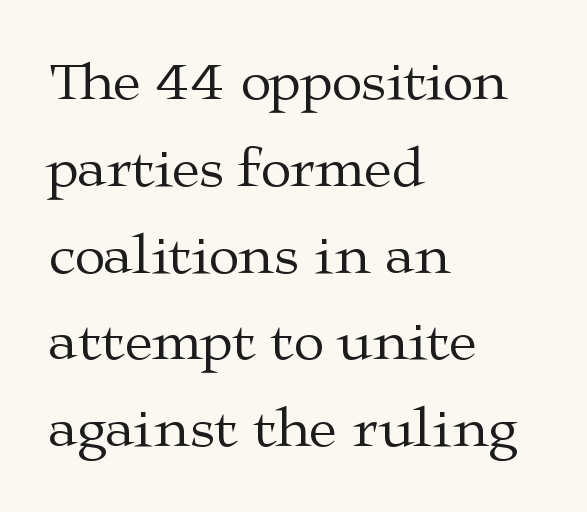
You could not count columns in this text — the font is proportionally spaced. The designer left line spacing at the default. Weight: in the light-to-regular range. Tracking value appears to be zero — textbook default spacing. Does the copy run flush right? No — it runs flush left. Check where the strokes stop: tiny serifs finish them off.
